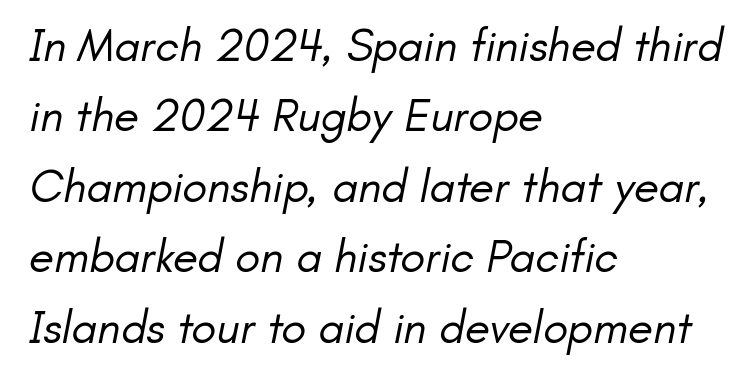
The image shows 46 px regular-weight sans-serif type; set left-aligned, normal line spacing (1.53x), normal letter spacing, not underlined; low stroke contrast and a small x-height.
